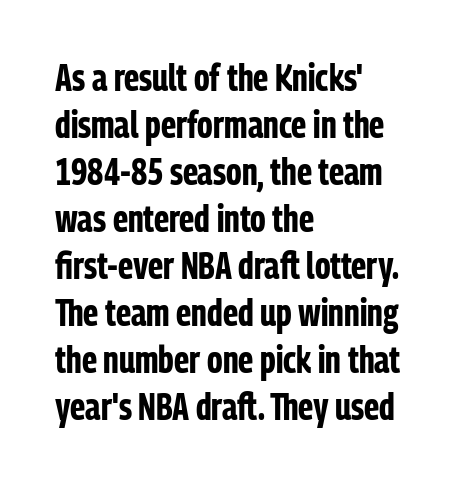
Q: Is the text bold? A: Yes.
Q: Is the text italic (slanted)? A: No, it is upright.
Q: Is the typeface a serif or a sans-serif typeface? A: Sans-serif.
Q: Is the text underlined? A: No.
Q: How is the paragraph aligned? A: Left-aligned.
Q: Is the spacing between letters normal or unusually wide? A: Normal.
Q: Is the spacing between lines tight, normal or loose? A: Normal.
Q: Width (condensed, normal, or wide)? A: Condensed.
Q: Stroke contrast? A: Low.
Q: x-height? A: Medium.
Q: Monospaced? A: No.
